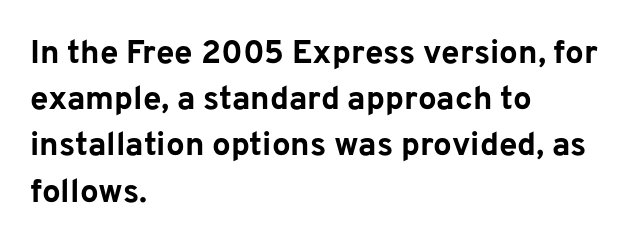
The typography opts for an upright posture over an oblique one. You can tell from the bare stems that sans-serif type was used. The glyphs are unaccompanied by any horizontal stroke below them. The rows are spaced the way most documents space them.
